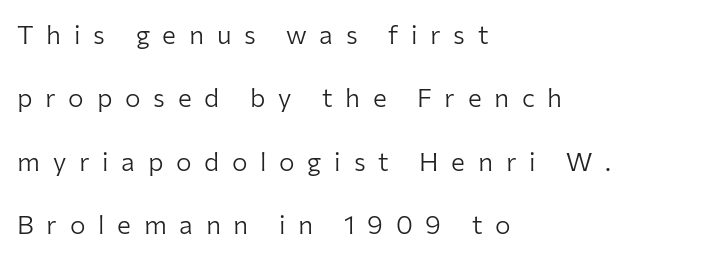
{"italic": "no", "bold": "no", "underline": "no", "align": "left", "line_spacing": "loose", "line_spacing_ratio": 2.44, "letter_spacing": "wide", "letter_spacing_em": 0.49, "glyph_px": 26}
